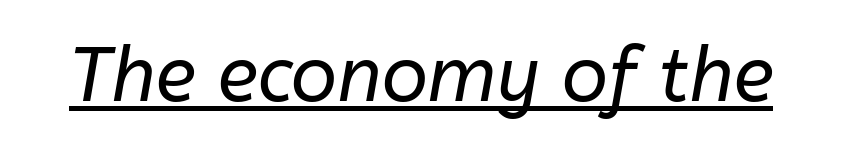
{"italic": "yes", "lean": "right", "slant_degrees": 10, "bold": "no", "weight": "regular", "width": "normal", "stroke_contrast": "low", "x_height": "medium", "monospaced": "no", "underline": "yes", "letter_spacing": "normal", "letter_spacing_em": 0.0, "glyph_px": 76}
